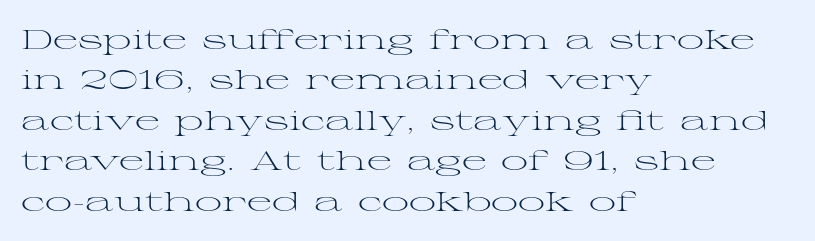
Q: Is the text bold? A: No.
Q: Is the text italic (slanted)? A: No, it is upright.
Q: Is the text underlined? A: No.
Q: How is the paragraph aligned? A: Left-aligned.
Q: Is the spacing between letters normal or unusually wide? A: Normal.
Q: Is the spacing between lines tight, normal or loose? A: Normal.
